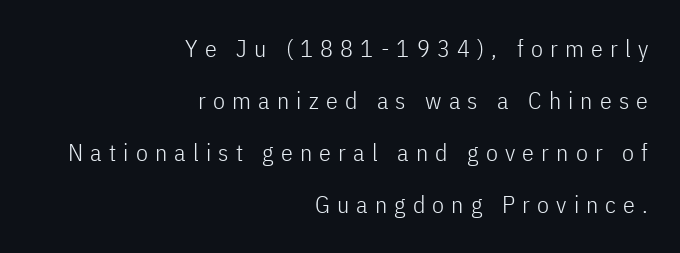
The image shows 24 px text type, upright; set right-aligned, loose line spacing (2.17x), unusually wide letter spacing (+0.3 em), not underlined.
